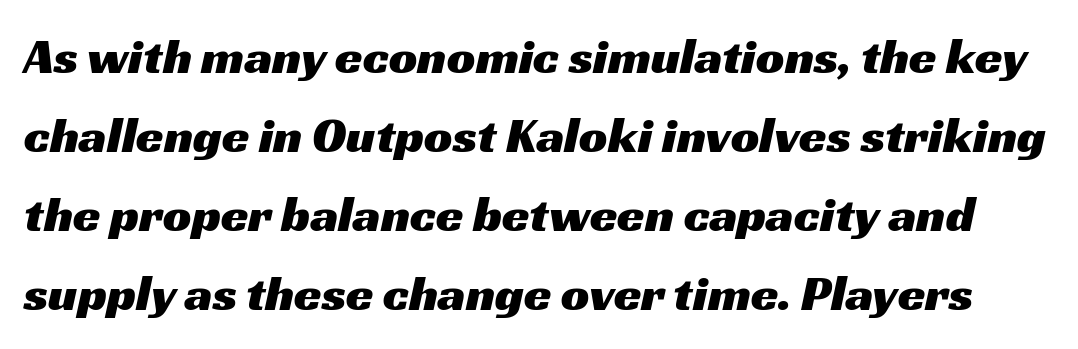
{"serif": "no", "width": "wide", "stroke_contrast": "medium", "x_height": "medium", "monospaced": "no", "underline": "no", "line_spacing": "normal", "line_spacing_ratio": 1.58, "letter_spacing": "normal", "letter_spacing_em": 0.0, "glyph_px": 50}
